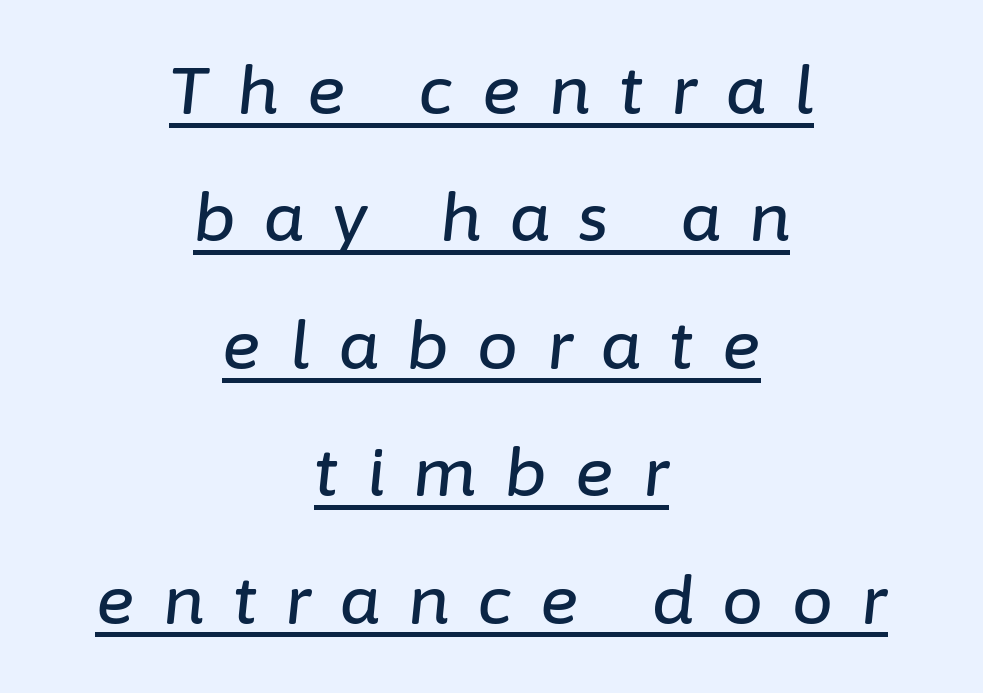
{"italic": "yes", "lean": "right", "slant_degrees": 6, "width": "normal", "stroke_contrast": "low", "x_height": "medium", "monospaced": "no", "underline": "yes", "align": "center", "line_spacing": "loose", "line_spacing_ratio": 1.96, "letter_spacing": "wide", "letter_spacing_em": 0.44, "glyph_px": 65}
